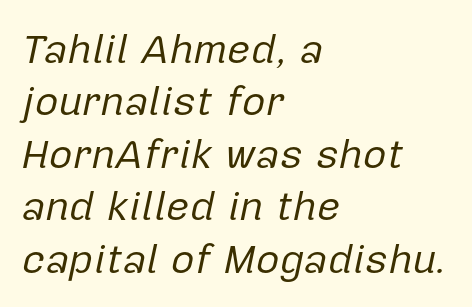
The image shows 41 px regular-weight type, italic (leaning right); set left-aligned, normal line spacing (1.28x), normal letter spacing, not underlined; low stroke contrast and a medium x-height.
